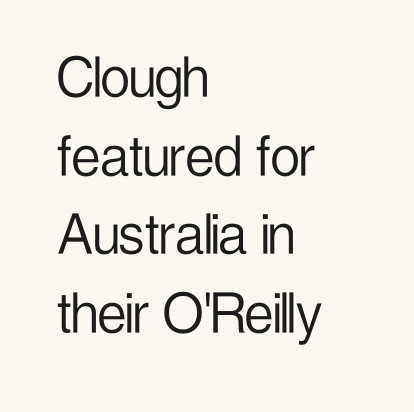
The image shows 65 px light, condensed sans-serif type, upright; set left-aligned, line spacing 1.21x, normal letter spacing, not underlined; low stroke contrast and a medium x-height.
